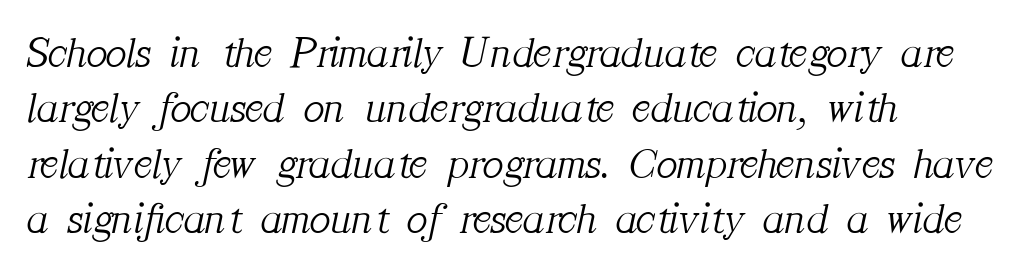
These lines sit exactly where default settings would place them. The face used here is proportionally spaced, like ordinary book or web type. No extra tracking has been applied to these lines. The letters are slanted; this is an italic face.
